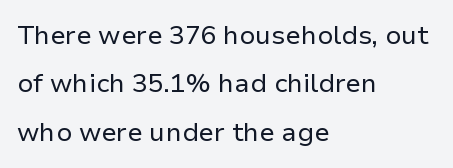
{"italic": "no", "bold": "no", "underline": "no", "align": "left", "line_spacing_ratio": 1.86, "letter_spacing": "normal", "letter_spacing_em": 0.0, "glyph_px": 26}
